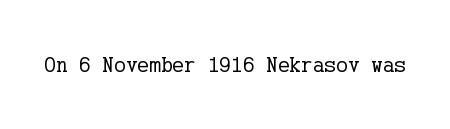
{"italic": "no", "bold": "no", "underline": "no", "letter_spacing": "normal", "letter_spacing_em": 0.0, "glyph_px": 22}
